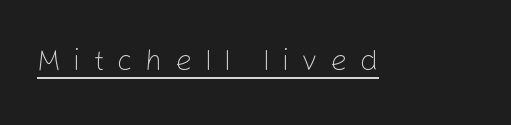
The image shows 30 px light sans-serif type, upright; set unusually wide letter spacing (+0.41 em), underlined; low stroke contrast and a medium x-height.
